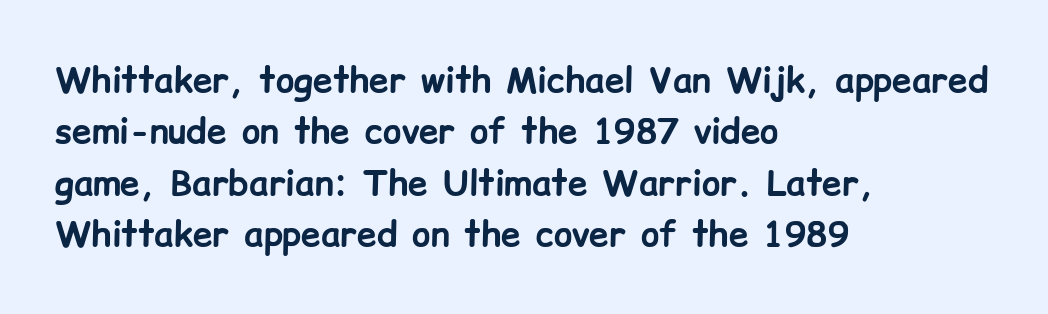
{"serif": "no", "italic": "no", "bold": "yes", "weight": "bold", "width": "normal", "stroke_contrast": "low", "x_height": "medium", "monospaced": "no", "underline": "no", "align": "left", "line_spacing": "normal", "line_spacing_ratio": 1.47, "letter_spacing": "normal", "letter_spacing_em": 0.0, "glyph_px": 35}
